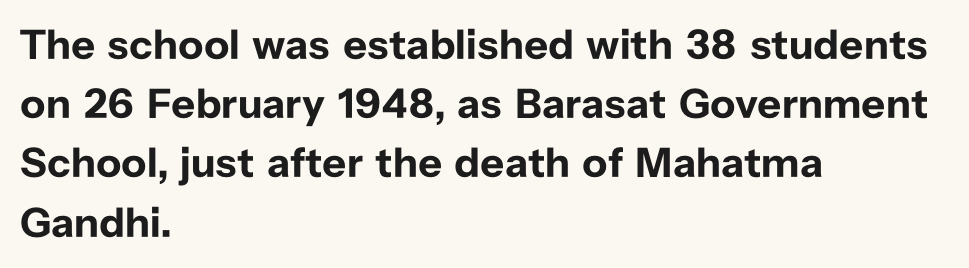
Q: Is the text bold? A: Yes.
Q: Is the text italic (slanted)? A: No, it is upright.
Q: Is the typeface a serif or a sans-serif typeface? A: Sans-serif.
Q: Is the text underlined? A: No.
Q: How is the paragraph aligned? A: Left-aligned.
Q: Is the spacing between letters normal or unusually wide? A: Normal.
Q: Is the spacing between lines tight, normal or loose? A: Normal.
Q: Width (condensed, normal, or wide)? A: Normal.
Q: Stroke contrast? A: Low.
Q: x-height? A: Medium.
Q: Monospaced? A: No.
